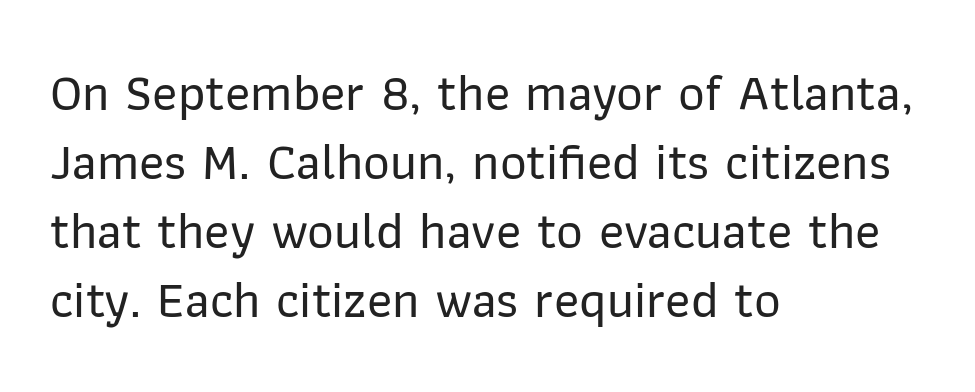
The rendering uses a moderate line-height, typical for paragraphs. Examine the stroke ends and you'll find no serifs. The lines in this sample share a left origin and differ only in where they stop. In terms of posture, this sample is upright. Here the designer chose a conventional face with non-uniform glyph widths.
